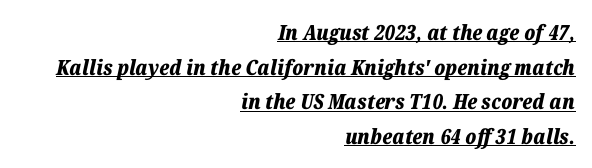
Q: Is the text bold? A: Yes.
Q: Is the text italic (slanted)? A: Yes, it leans right by about 12 degrees.
Q: Is the text underlined? A: Yes.
Q: How is the paragraph aligned? A: Right-aligned.
Q: Is the spacing between letters normal or unusually wide? A: Normal.
Q: Is the spacing between lines tight, normal or loose? A: Normal.
